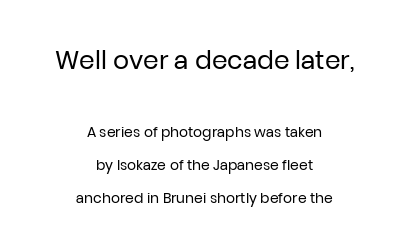
The image shows 25 px text type, upright; set centered, loose line spacing (2.36x), normal letter spacing, not underlined; the first (top) block is 1.79x larger.
